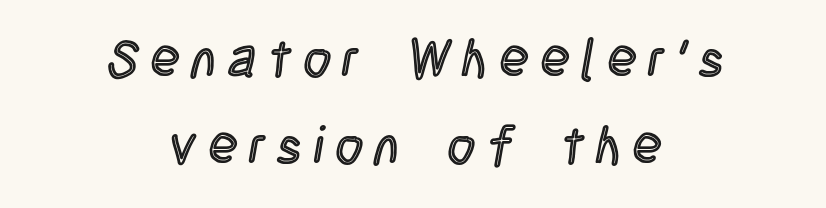
Q: Is the text italic (slanted)? A: Yes.
Q: Is the text underlined? A: No.
Q: How is the paragraph aligned? A: Centered.
Q: Is the spacing between letters normal or unusually wide? A: Unusually wide.
Q: Is the spacing between lines tight, normal or loose? A: Normal.
Q: Width (condensed, normal, or wide)? A: Condensed.
Q: x-height? A: Large.
Q: Monospaced? A: No.
